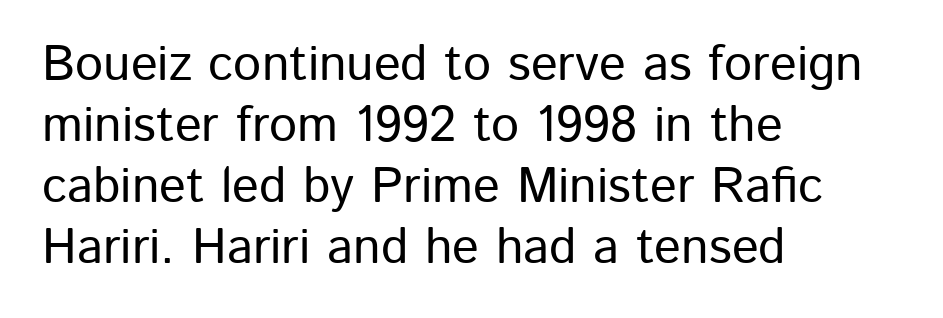
Do the letters lean? They stand straight. Characters follow at the spacing the type designer built in. Clear beneath every line of the passage. Font category for this specimen: sans-serif. If you drew a ruler down the left edge, every line would touch it.
